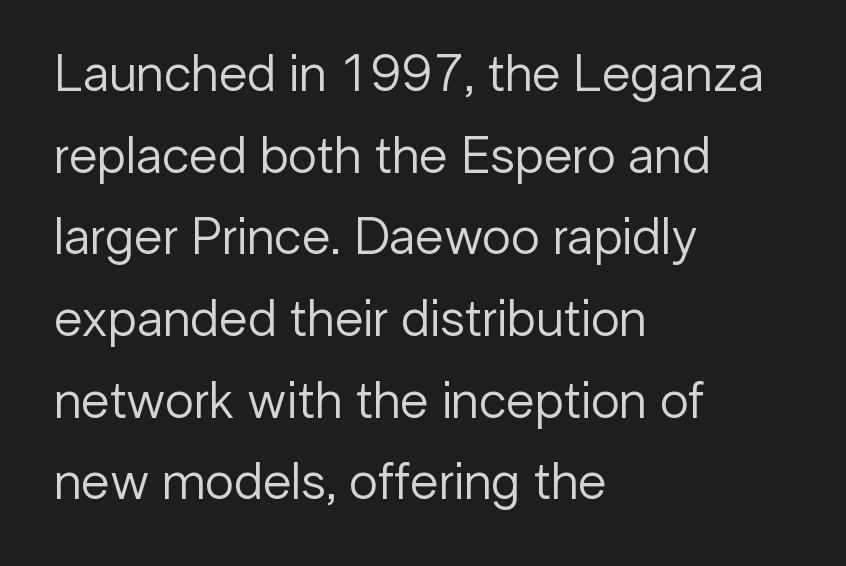
The image shows 52 px regular-weight sans-serif type, upright; set left-aligned, normal line spacing (1.57x), normal letter spacing, not underlined; low stroke contrast and a medium x-height.
